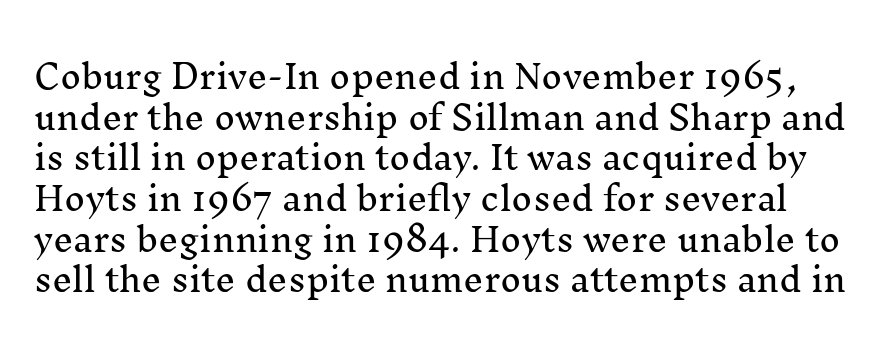
{"serif": "yes", "italic": "no", "width": "normal", "stroke_contrast": "medium", "x_height": "medium", "monospaced": "no", "underline": "no", "line_spacing": "normal", "line_spacing_ratio": 1.27, "letter_spacing": "normal", "letter_spacing_em": 0.0, "glyph_px": 32}
